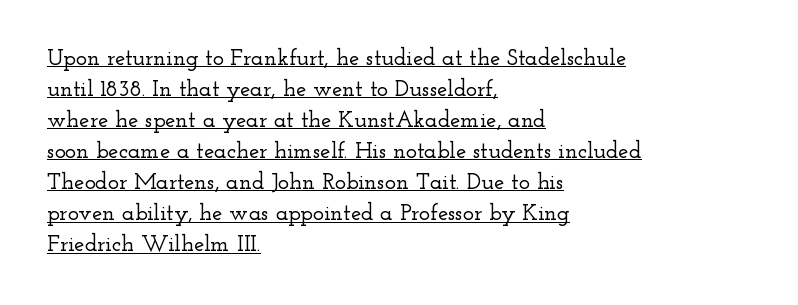
Q: Is the text italic (slanted)? A: No, it is upright.
Q: Is the text underlined? A: Yes.
Q: How is the paragraph aligned? A: Left-aligned.
Q: Is the spacing between letters normal or unusually wide? A: Normal.
Q: Is the spacing between lines tight, normal or loose? A: Normal.
